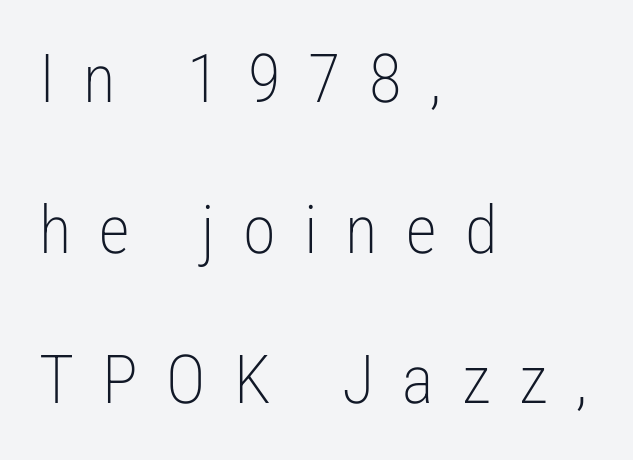
Compared with a centered layout, this one pins lines to the left instead. Every stem runs plumb, perpendicular to the baseline. Is this a sans? Yes — the strokes have no serifs. The strokes are not fattened; the text isn't bold. The foot of each line stays bare and open.
